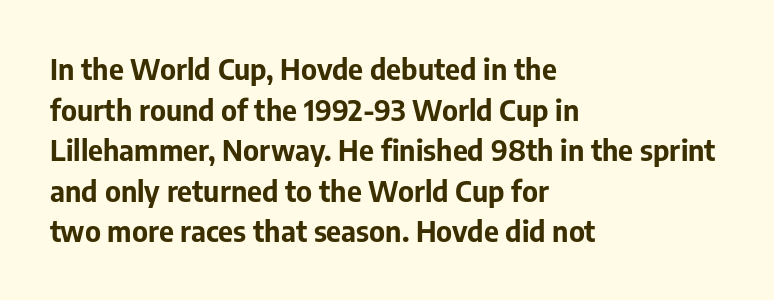
The image shows 29 px bold sans-serif type, upright; set left-aligned, normal line spacing (1.4x), normal letter spacing, not underlined; low stroke contrast and a medium x-height.
